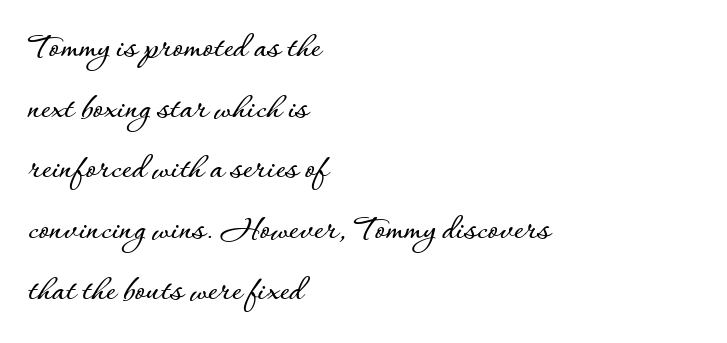
{"width": "normal", "stroke_contrast": "low", "x_height": "small", "monospaced": "no", "underline": "no", "align": "left", "line_spacing": "normal", "line_spacing_ratio": 1.64, "letter_spacing": "normal", "letter_spacing_em": 0.0, "glyph_px": 37}
